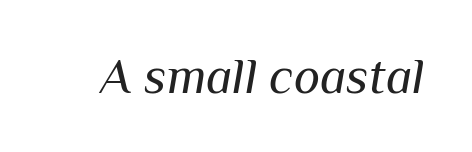
The image shows 50 px regular-weight type, italic (leaning right); set normal letter spacing, not underlined; medium stroke contrast and a medium x-height.
